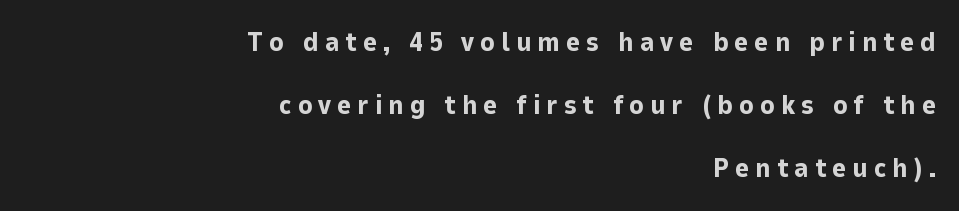
Q: Is the text bold? A: Yes.
Q: Is the text italic (slanted)? A: No, it is upright.
Q: Is the text underlined? A: No.
Q: How is the paragraph aligned? A: Right-aligned.
Q: Is the spacing between letters normal or unusually wide? A: Unusually wide.
Q: Is the spacing between lines tight, normal or loose? A: Loose.
